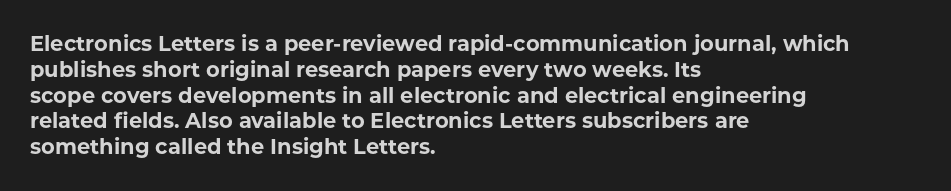
Q: Is the text bold? A: Yes.
Q: Is the text italic (slanted)? A: No, it is upright.
Q: Is the text underlined? A: No.
Q: How is the paragraph aligned? A: Left-aligned.
Q: Is the spacing between letters normal or unusually wide? A: Normal.
